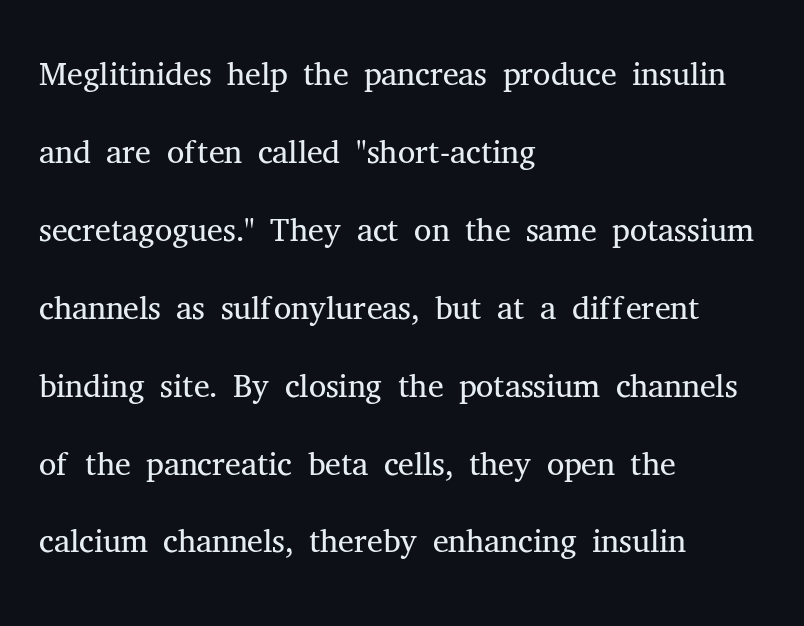
The image shows 49 px light serif type, upright; set left-aligned, normal line spacing (1.59x), normal letter spacing, not underlined; medium stroke contrast and a medium x-height.
